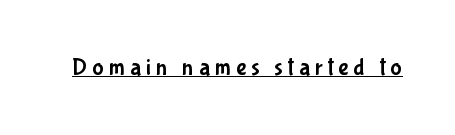
Q: Is the text italic (slanted)? A: No, it is upright.
Q: Is the text underlined? A: Yes.
Q: Is the spacing between letters normal or unusually wide? A: Unusually wide.
